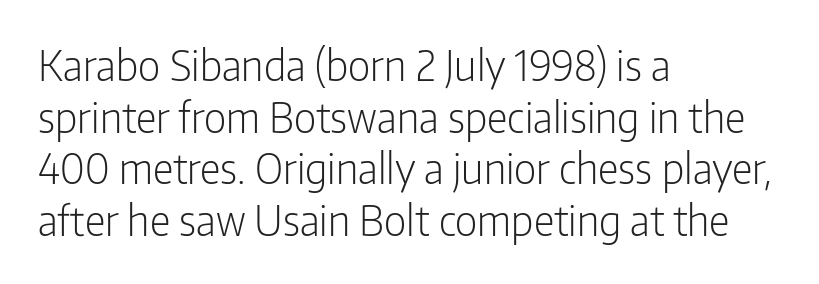
The glyphs in this specimen are sans serif. You could call the tracking neutral — neither tight nor loose. Bare-footed words on every line. Do the characters align in a grid? No, the font is proportional.
